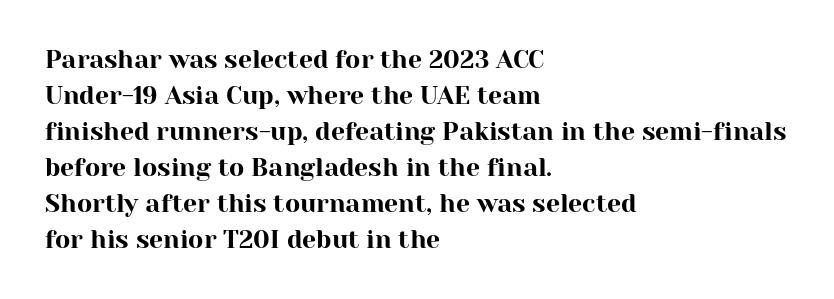
{"italic": "no", "underline": "no", "align": "left", "line_spacing": "normal", "line_spacing_ratio": 1.44, "letter_spacing": "normal", "letter_spacing_em": 0.0, "glyph_px": 25}
